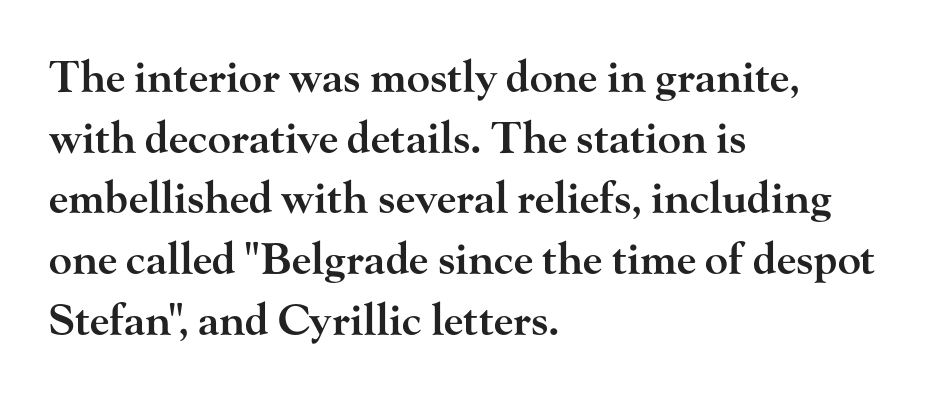
When letters stand straight like this, we call the style roman or upright. The passage is arranged the way most books set body copy — flush left. Has an underline been added? It has not. Observe the ordinary spacing: letters are neighbours, not strangers.
